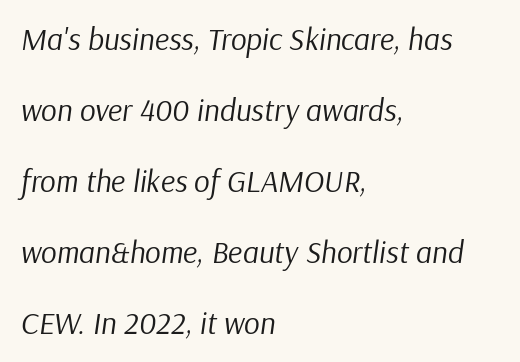
Q: Is the text bold? A: No.
Q: Is the text italic (slanted)? A: Yes, it leans right by about 9 degrees.
Q: Is the text underlined? A: No.
Q: How is the paragraph aligned? A: Left-aligned.
Q: Is the spacing between letters normal or unusually wide? A: Normal.
Q: Is the spacing between lines tight, normal or loose? A: Loose.
Q: Width (condensed, normal, or wide)? A: Normal.
Q: Stroke contrast? A: Low.
Q: x-height? A: Medium.
Q: Monospaced? A: No.
